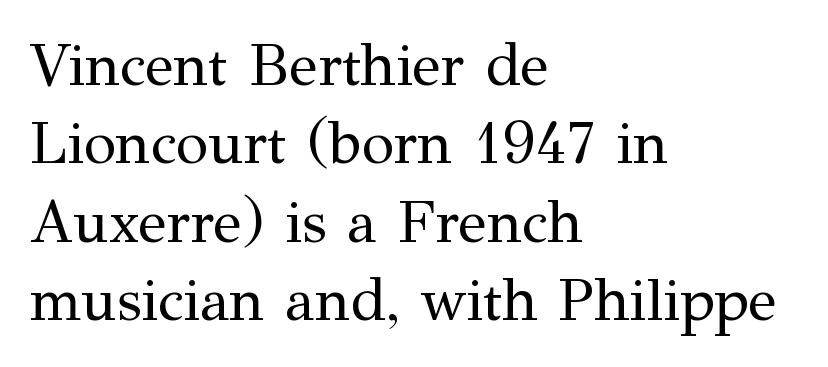
Q: Is the text bold? A: No.
Q: Is the text italic (slanted)? A: No, it is upright.
Q: Is the typeface a serif or a sans-serif typeface? A: Serif.
Q: Is the text underlined? A: No.
Q: How is the paragraph aligned? A: Left-aligned.
Q: Is the spacing between letters normal or unusually wide? A: Normal.
Q: Is the spacing between lines tight, normal or loose? A: Normal.
Q: Width (condensed, normal, or wide)? A: Normal.
Q: Stroke contrast? A: Medium.
Q: x-height? A: Medium.
Q: Monospaced? A: No.
